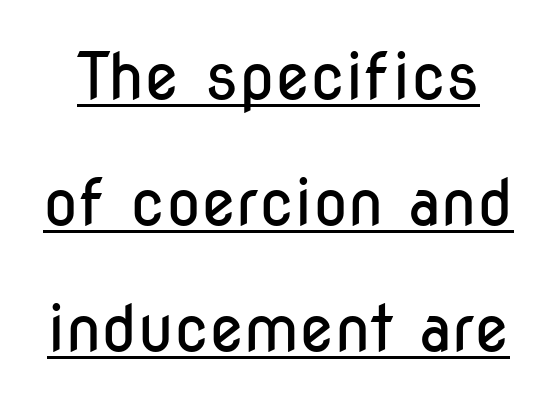
Is this a fixed-width face? No — the glyphs have proportional, varying widths. Glance below the letters and you will spot a drawn line. Nobody touched the tracking dial on this one. The letters carry no serifs — their stems end cleanly without finishing strokes. The rendering uses a large line-height, opening up the rows. Italic? Not at all — the glyphs are vertical.
